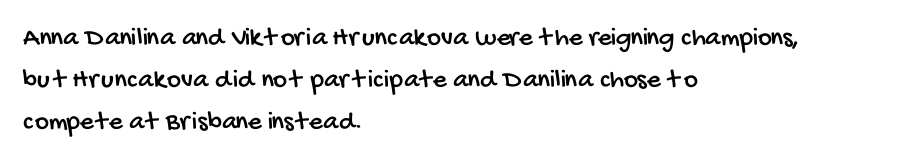
Q: Is the text underlined? A: No.
Q: How is the paragraph aligned? A: Left-aligned.
Q: Is the spacing between letters normal or unusually wide? A: Normal.
Q: Is the spacing between lines tight, normal or loose? A: Normal.
